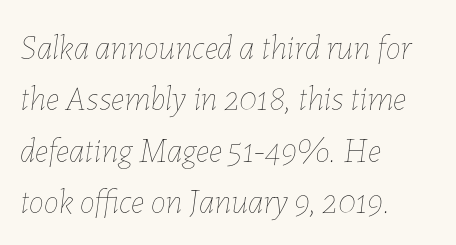
The image shows 34 px thin type, italic (leaning right); set left-aligned, normal line spacing (1.51x), normal letter spacing, not underlined; low stroke contrast and a medium x-height.
